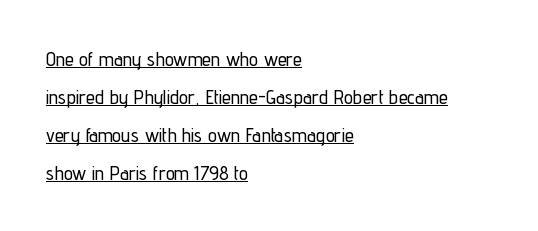
The image shows 20 px text type, upright; set left-aligned, loose line spacing (1.9x), normal letter spacing, underlined.
